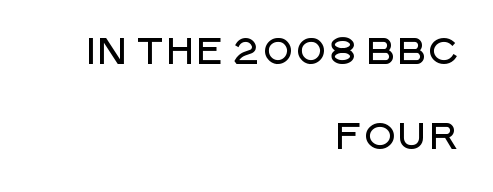
You could call the tracking neutral — neither tight nor loose. I'd call this a sans setting — the letters go barefoot. You could not count columns in this text — the font is proportionally spaced. Honestly, there is no underline to notice here at all. Notice how the stems are strictly vertical — no italics here. If you measured baseline to baseline, you'd find a long distance.
